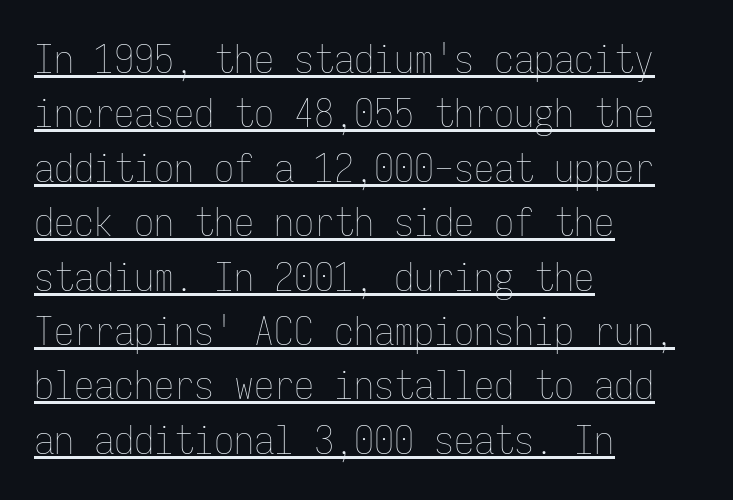
Q: Is the text bold? A: No.
Q: Is the text italic (slanted)? A: No, it is upright.
Q: Is the text underlined? A: Yes.
Q: How is the paragraph aligned? A: Left-aligned.
Q: Is the spacing between letters normal or unusually wide? A: Normal.
Q: Is the spacing between lines tight, normal or loose? A: Normal.
Q: Width (condensed, normal, or wide)? A: Condensed.
Q: Stroke contrast? A: Low.
Q: x-height? A: Medium.
Q: Monospaced? A: Yes.
